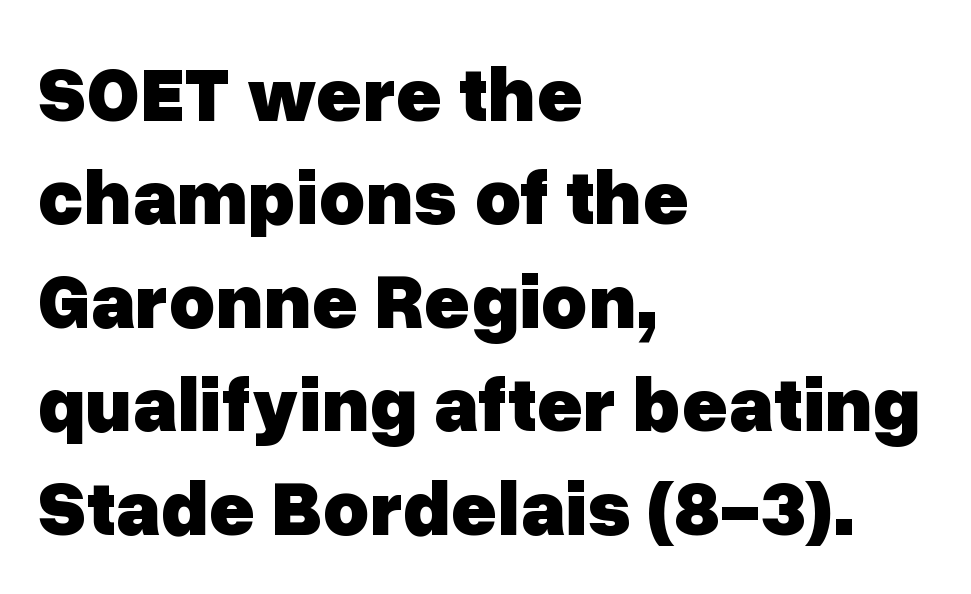
{"serif": "no", "italic": "no", "bold": "yes", "weight": "heavy", "width": "normal", "stroke_contrast": "low", "x_height": "medium", "monospaced": "no", "underline": "no", "align": "left", "line_spacing": "normal", "line_spacing_ratio": 1.31, "letter_spacing": "normal", "letter_spacing_em": 0.0, "glyph_px": 79}
